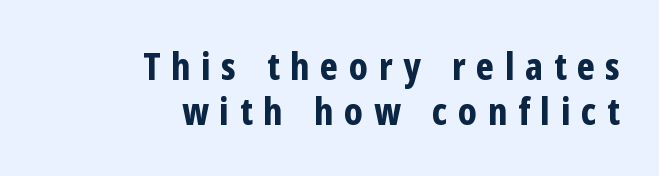
Q: Is the text bold? A: Yes.
Q: Is the text italic (slanted)? A: No, it is upright.
Q: Is the typeface a serif or a sans-serif typeface? A: Sans-serif.
Q: Is the text underlined? A: No.
Q: How is the paragraph aligned? A: Right-aligned.
Q: Is the spacing between letters normal or unusually wide? A: Unusually wide.
Q: Width (condensed, normal, or wide)? A: Condensed.
Q: Stroke contrast? A: Low.
Q: x-height? A: Medium.
Q: Monospaced? A: No.
